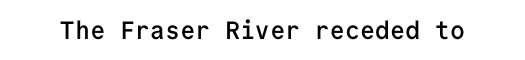
Q: Is the text bold? A: Semi-bold.
Q: Is the text italic (slanted)? A: No, it is upright.
Q: Is the text underlined? A: No.
Q: Is the spacing between letters normal or unusually wide? A: Normal.
